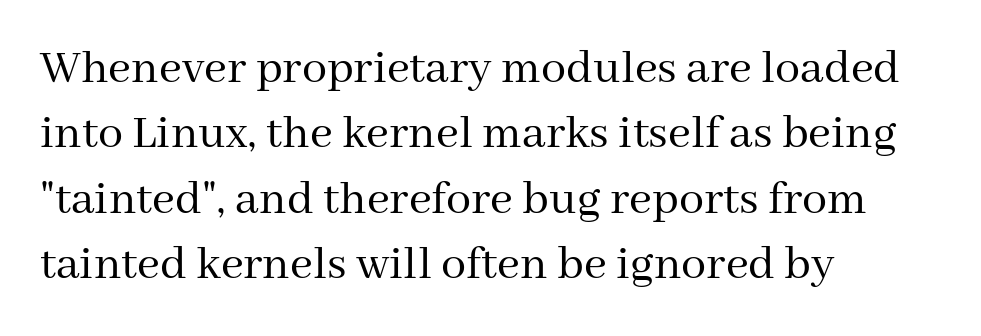
The ragged edge is on the right, which tells us the setting is flush left. Nope, not italic — everything's standing straight. Font category for this specimen: serif. The rendering uses natural spacing where letterforms have individual widths. Nobody touched the tracking dial on this one.
